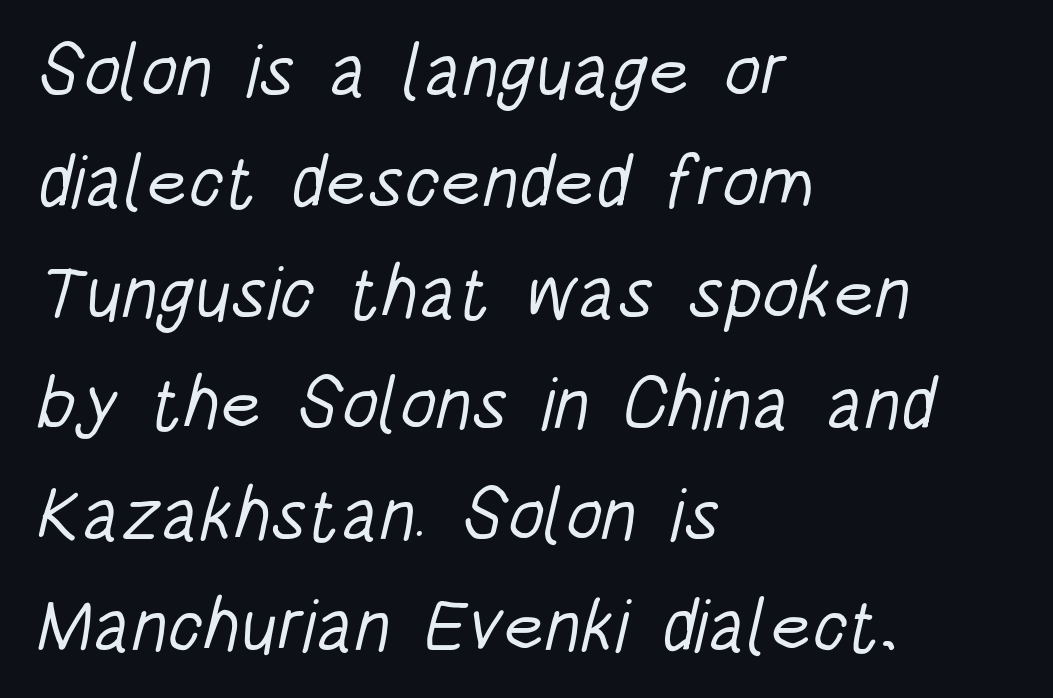
Q: Is the text bold? A: No.
Q: Is the typeface a serif or a sans-serif typeface? A: Sans-serif.
Q: Is the text underlined? A: No.
Q: How is the paragraph aligned? A: Left-aligned.
Q: Is the spacing between letters normal or unusually wide? A: Normal.
Q: Is the spacing between lines tight, normal or loose? A: Normal.
Q: Width (condensed, normal, or wide)? A: Condensed.
Q: Stroke contrast? A: Low.
Q: x-height? A: Large.
Q: Monospaced? A: No.
